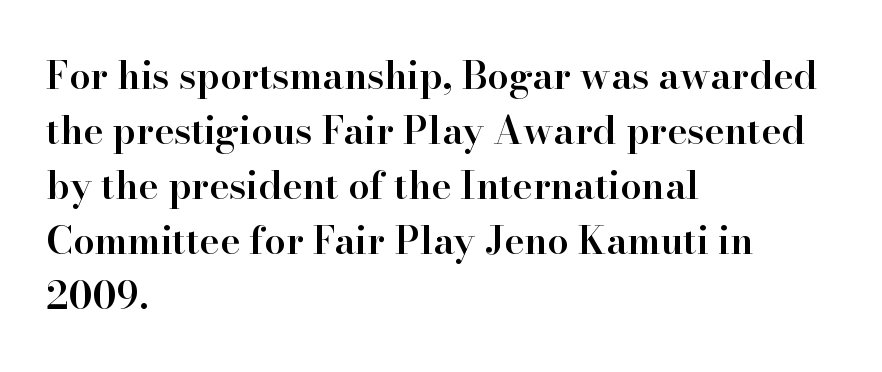
The image shows 38 px semibold serif type, upright; set left-aligned, normal line spacing (1.45x), normal letter spacing, not underlined; high stroke contrast and a small x-height.
